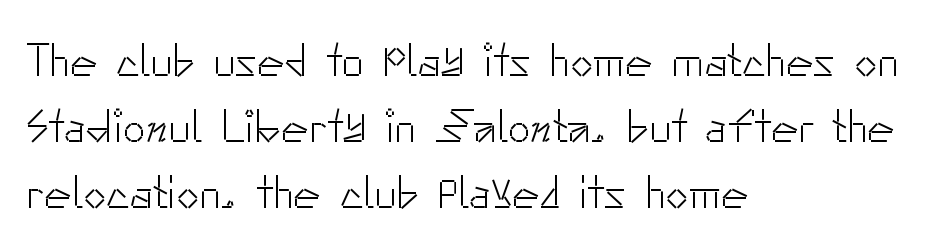
The image shows 46 px light sans-serif type, upright; set left-aligned, normal line spacing (1.43x), normal letter spacing, not underlined; low stroke contrast and a small x-height.
